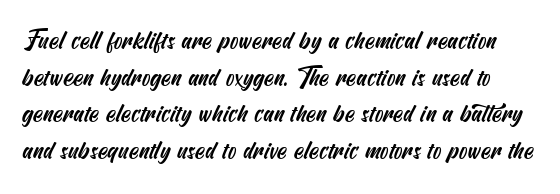
{"underline": "no", "line_spacing": "normal", "line_spacing_ratio": 1.47, "letter_spacing": "normal", "letter_spacing_em": 0.0, "glyph_px": 25}
